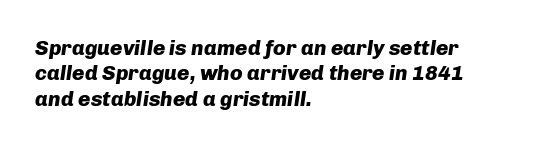
The image shows 21 px bold type, italic (leaning right); set left-aligned, line spacing 1.21x, normal letter spacing, not underlined.
